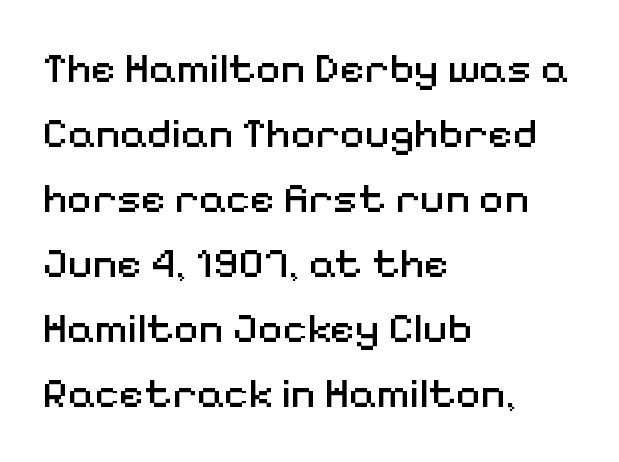
Q: Is the text bold? A: No.
Q: Is the text italic (slanted)? A: No, it is upright.
Q: Is the typeface a serif or a sans-serif typeface? A: Sans-serif.
Q: Is the text underlined? A: No.
Q: How is the paragraph aligned? A: Left-aligned.
Q: Is the spacing between letters normal or unusually wide? A: Normal.
Q: Is the spacing between lines tight, normal or loose? A: Normal.
Q: Width (condensed, normal, or wide)? A: Normal.
Q: Stroke contrast? A: Medium.
Q: x-height? A: Medium.
Q: Monospaced? A: No.
